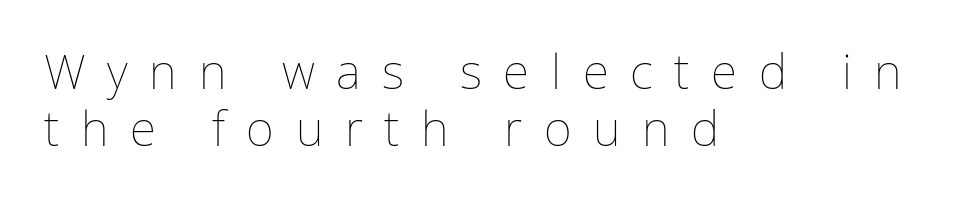
The cut favours lightness, reaching ordinary text weight at its darkest. Nobody drew a line under any word here. The type is letterspaced generously, with wide tracking. Visually the block forms a straight wall on the left and a jagged coastline on the right. You could not count columns in this text — the font is proportionally spaced. Notice how the stems are strictly vertical — no italics here.
